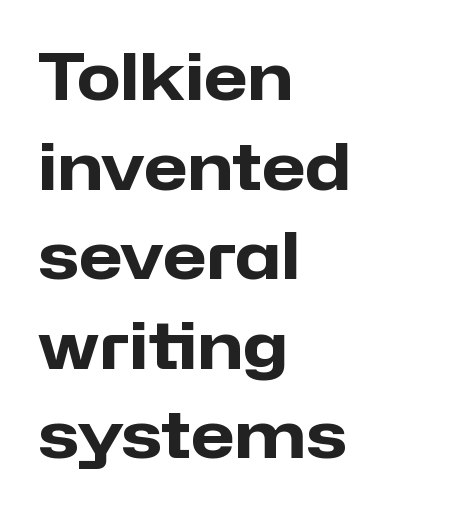
Q: Is the text bold? A: Yes.
Q: Is the text italic (slanted)? A: No, it is upright.
Q: Is the typeface a serif or a sans-serif typeface? A: Sans-serif.
Q: Is the text underlined? A: No.
Q: How is the paragraph aligned? A: Left-aligned.
Q: Is the spacing between letters normal or unusually wide? A: Normal.
Q: Is the spacing between lines tight, normal or loose? A: Normal.
Q: Width (condensed, normal, or wide)? A: Normal.
Q: Stroke contrast? A: Low.
Q: x-height? A: Medium.
Q: Monospaced? A: No.
